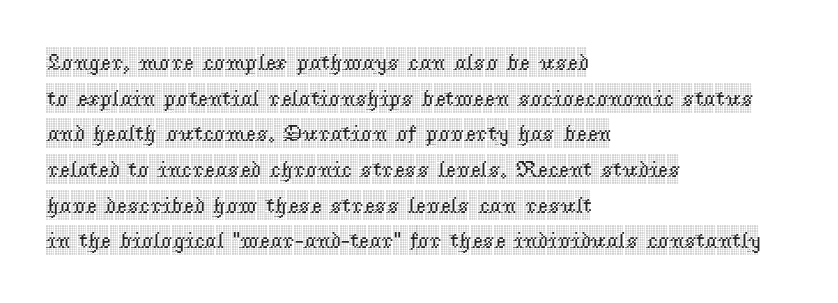
Q: Is the text italic (slanted)? A: No, it is upright.
Q: Is the text underlined? A: No.
Q: How is the paragraph aligned? A: Left-aligned.
Q: Is the spacing between letters normal or unusually wide? A: Normal.
Q: Is the spacing between lines tight, normal or loose? A: Normal.
